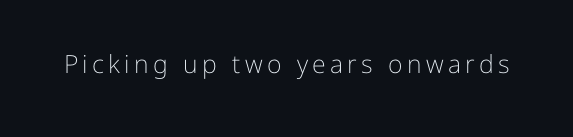
The type sits square on the baseline with zero lean. The strip under each line holds only bare page. Stroke thickness stays within the range of a standard reading face or lighter.
